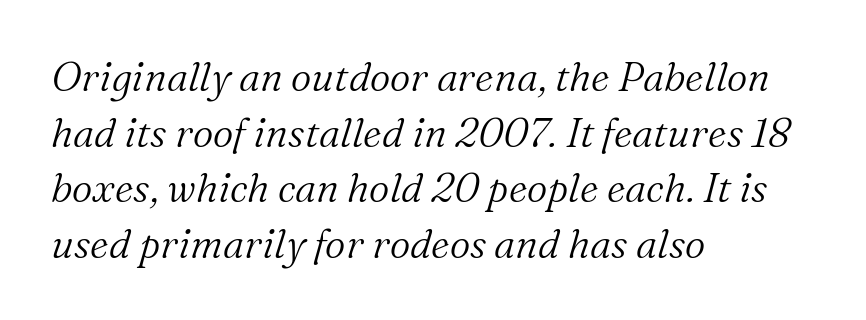
I'd call this a serif setting — the letters wear small feet. Left-aligned paragraph, ragged on the right. This is not heavy type; no bold has been used. Observe the ordinary spacing: letters are neighbours, not strangers. The lines sit at an ordinary, default distance from one another.
